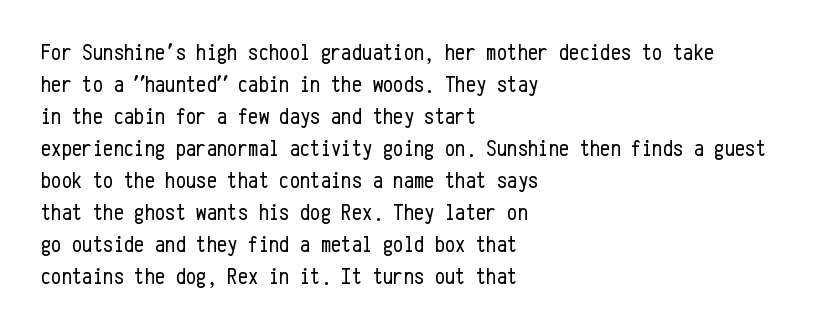
Q: Is the text bold? A: No.
Q: Is the text italic (slanted)? A: No, it is upright.
Q: Is the text underlined? A: No.
Q: How is the paragraph aligned? A: Left-aligned.
Q: Is the spacing between letters normal or unusually wide? A: Normal.
Q: Is the spacing between lines tight, normal or loose? A: Normal.
